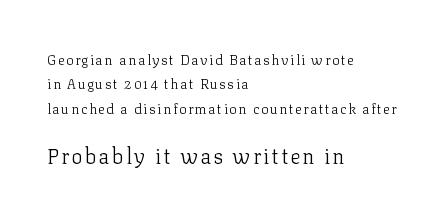
The image shows 21 px text type, upright; set left-aligned, line spacing 1.74x, not underlined; the second (bottom) block is 1.5x larger.
